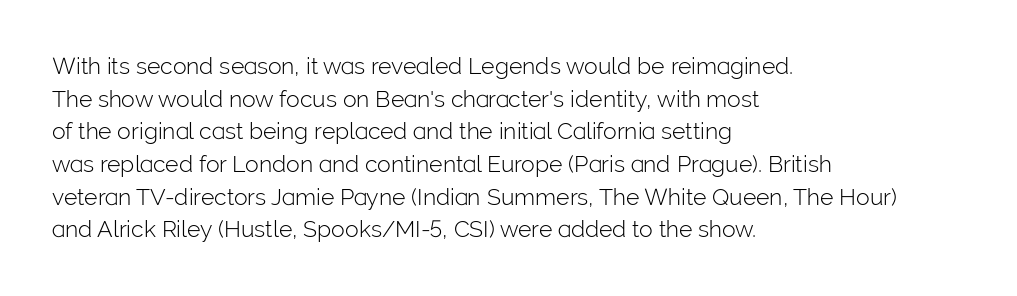
Q: Is the text bold? A: No.
Q: Is the text italic (slanted)? A: No, it is upright.
Q: Is the text underlined? A: No.
Q: How is the paragraph aligned? A: Left-aligned.
Q: Is the spacing between letters normal or unusually wide? A: Normal.
Q: Is the spacing between lines tight, normal or loose? A: Normal.
